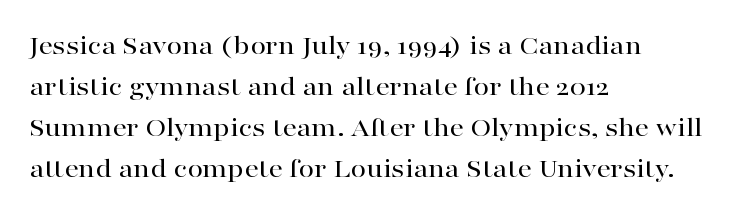
{"serif": "yes", "italic": "no", "width": "wide", "stroke_contrast": "high", "x_height": "medium", "monospaced": "no", "underline": "no", "align": "left", "line_spacing": "normal", "line_spacing_ratio": 1.46, "letter_spacing": "normal", "letter_spacing_em": 0.0, "glyph_px": 28}
